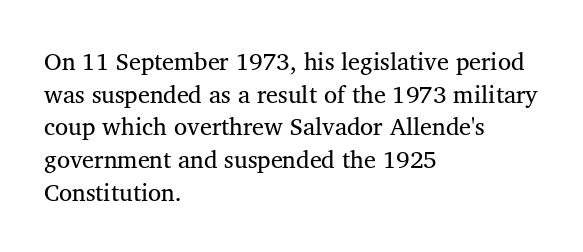
Plain, unruled lines of type. Ordinary non-slanted type is in use. Does extra space separate the letters? No, they use regular spacing. This is not heavy type; no bold has been used. These lines sit exactly where default settings would place them. Reading down the block, your eye returns to a fixed left position each line.
